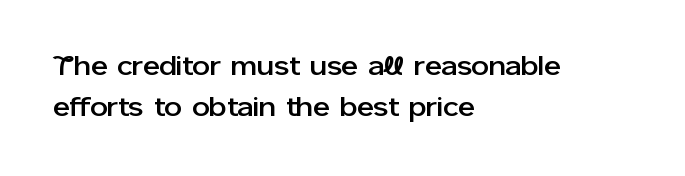
{"serif": "no", "italic": "no", "width": "normal", "stroke_contrast": "low", "x_height": "medium", "monospaced": "no", "underline": "no", "align": "left", "line_spacing": "normal", "line_spacing_ratio": 1.47, "letter_spacing": "normal", "letter_spacing_em": 0.0, "glyph_px": 28}
